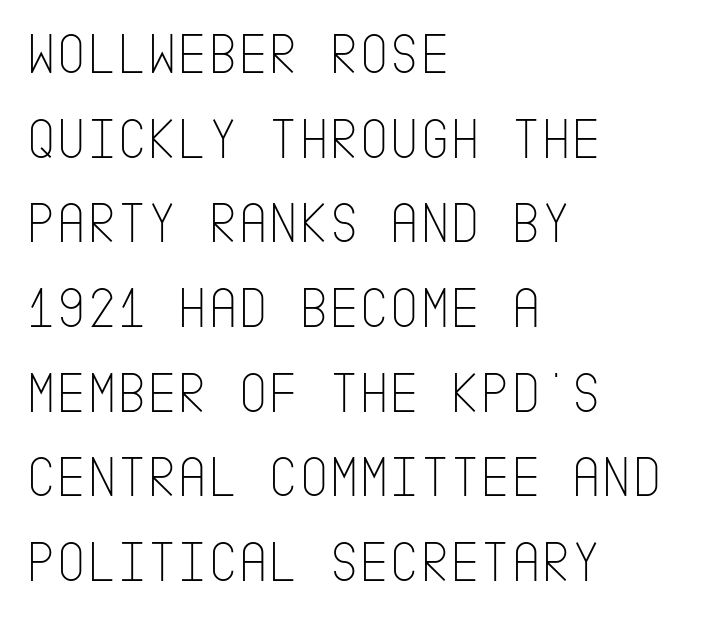
The image shows 58 px thin, condensed sans-serif type, upright; set left-aligned, normal line spacing (1.46x), normal letter spacing, not underlined; low stroke contrast and a large x-height.
